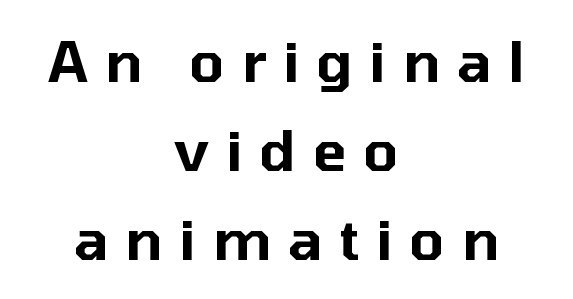
Q: Is the text italic (slanted)? A: No, it is upright.
Q: Is the typeface a serif or a sans-serif typeface? A: Sans-serif.
Q: Is the text underlined? A: No.
Q: How is the paragraph aligned? A: Centered.
Q: Is the spacing between letters normal or unusually wide? A: Unusually wide.
Q: Is the spacing between lines tight, normal or loose? A: Normal.
Q: Width (condensed, normal, or wide)? A: Normal.
Q: Stroke contrast? A: Low.
Q: x-height? A: Medium.
Q: Monospaced? A: No.
